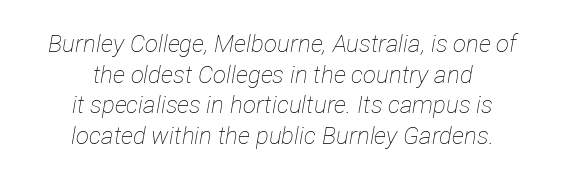
Q: Is the text bold? A: No.
Q: Is the text italic (slanted)? A: Yes, it leans right by about 12 degrees.
Q: Is the text underlined? A: No.
Q: How is the paragraph aligned? A: Centered.
Q: Is the spacing between letters normal or unusually wide? A: Normal.
Q: Is the spacing between lines tight, normal or loose? A: Normal.
